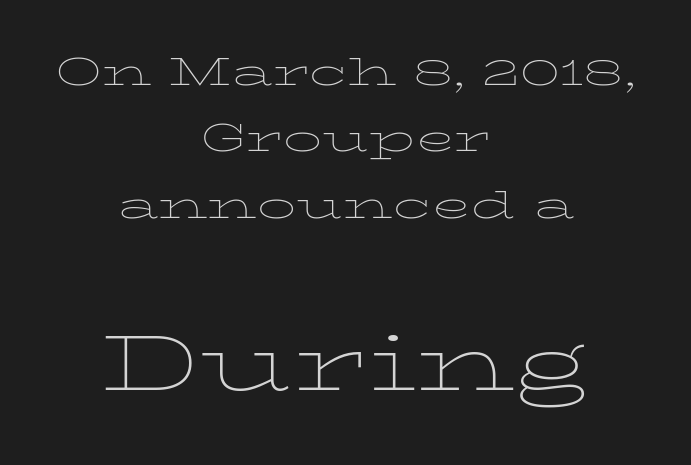
{"serif": "yes", "italic": "no", "bold": "no", "weight": "thin", "width": "wide", "stroke_contrast": "low", "x_height": "medium", "monospaced": "no", "underline": "no", "align": "center", "line_spacing": "normal", "line_spacing_ratio": 1.7, "letter_spacing": "normal", "letter_spacing_em": 0.0, "larger_block": "second", "size_ratio": 2.0, "glyph_px": 78}
